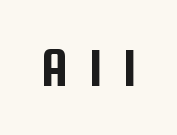
The image shows 55 px condensed sans-serif type, upright; set unusually wide letter spacing (+0.4 em), not underlined; low stroke contrast and a medium x-height.
